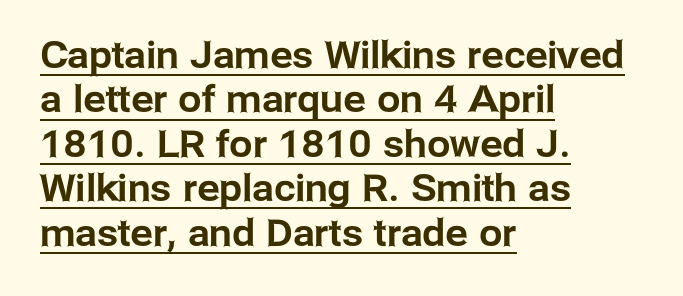
The letters stand straight up with perfectly vertical stems. Short note: letters normally spaced. Note the varied advance widths — an 'i' is clearly narrower than an 'm'. Underlining? Definitely there. The typesetter chose a ragged-right arrangement here.
